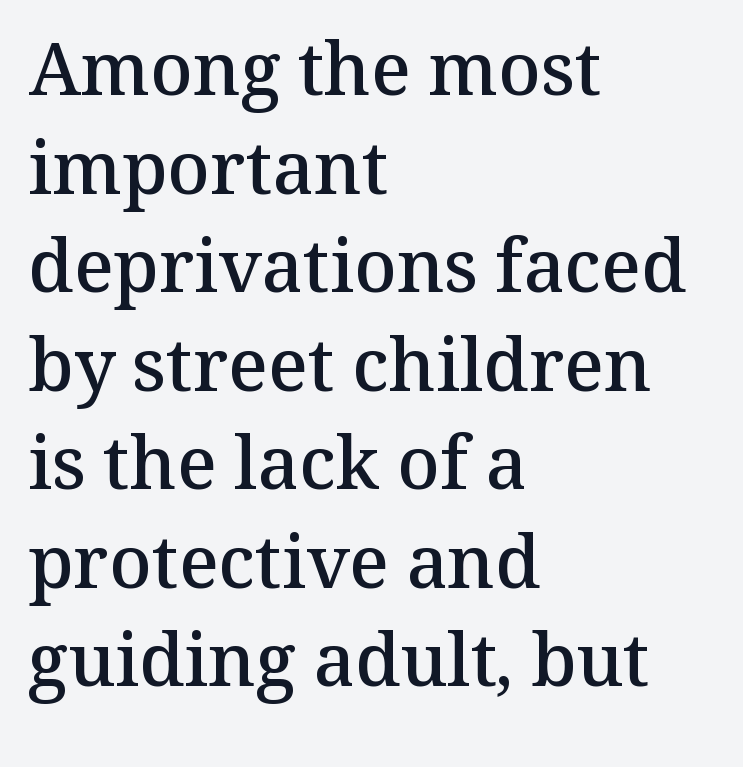
Look at the tracking — it's just the regular setting, nothing added. The glyphs in this specimen are seriffed. Spacing verdict: proportional, widths tailored to each character. The typography opts for an upright posture over an oblique one. Regular leading. Line beginnings align vertically; line endings do not.
